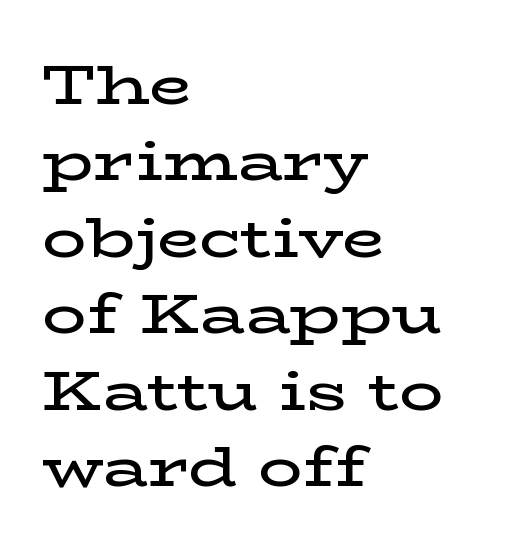
Leading matches the norm, producing a regular column. The lettering stays uniformly vertical, giving the passage a roman look. Horizontally, the lines are justified to the leading edge only. The type is set solid horizontally, with unmodified tracking. This is moderately heavy type, rendered in semibold. To sum up the face: it has serifs.
